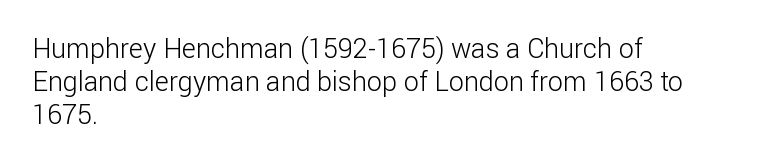
{"italic": "no", "bold": "no", "underline": "no", "align": "left", "line_spacing_ratio": 1.23, "letter_spacing": "normal", "letter_spacing_em": 0.0, "glyph_px": 27}
